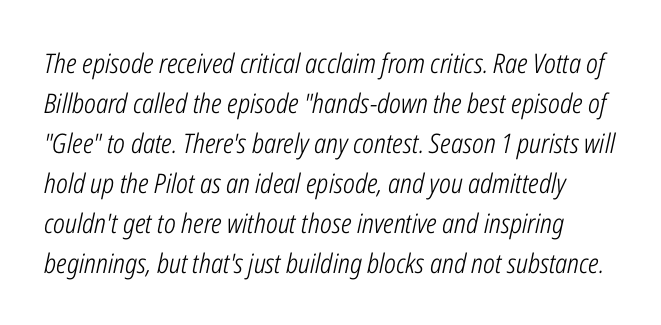
Q: Is the text bold? A: No.
Q: Is the text italic (slanted)? A: Yes, it leans right by about 12 degrees.
Q: Is the text underlined? A: No.
Q: Is the spacing between letters normal or unusually wide? A: Normal.
Q: Is the spacing between lines tight, normal or loose? A: Normal.
